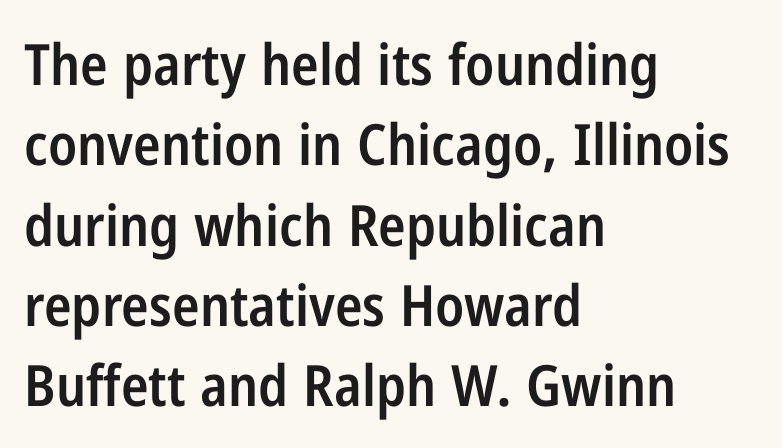
Q: Is the text bold? A: Semi-bold.
Q: Is the text italic (slanted)? A: No, it is upright.
Q: Is the typeface a serif or a sans-serif typeface? A: Sans-serif.
Q: Is the text underlined? A: No.
Q: How is the paragraph aligned? A: Left-aligned.
Q: Is the spacing between letters normal or unusually wide? A: Normal.
Q: Is the spacing between lines tight, normal or loose? A: Normal.
Q: Width (condensed, normal, or wide)? A: Condensed.
Q: Stroke contrast? A: Low.
Q: x-height? A: Medium.
Q: Monospaced? A: No.
